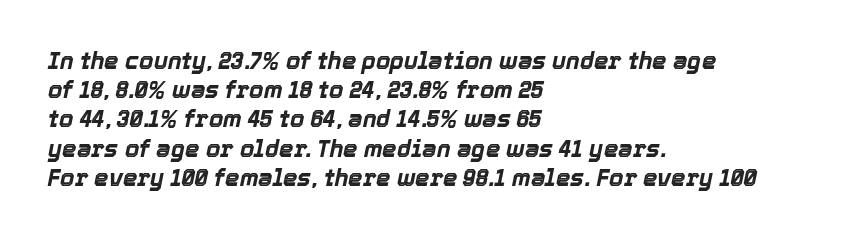
Is the type slanted? Yes — the strokes lean at a clear angle. The space beneath each line is pristine and unruled. The horizontal fit of the characters is conventional and even. Is the block centered? No — it sits flush against the left margin. Compared with an ordinary text face, these strokes are far heavier — a full bold.
